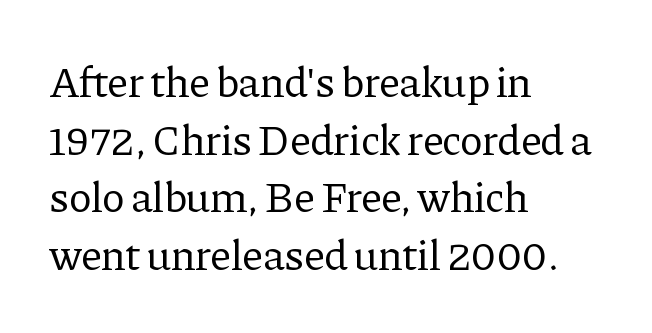
Weight: not bold — regular or lighter. There is no visible air inserted between adjacent glyphs. Spacing verdict: proportional, widths tailored to each character. You can tell it's not italic because the verticals are truly vertical. Notice how descenders clear the ascenders below comfortably — that's standard leading.
